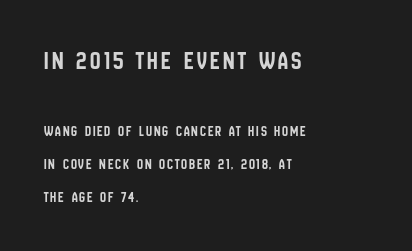
Q: Is the text italic (slanted)? A: No, it is upright.
Q: Is the text underlined? A: No.
Q: How is the paragraph aligned? A: Left-aligned.
Q: Is the spacing between lines tight, normal or loose? A: Loose.
Q: Which block of text is set in a larger size, the first (top) or the second (bottom)? A: The first (top) one.
